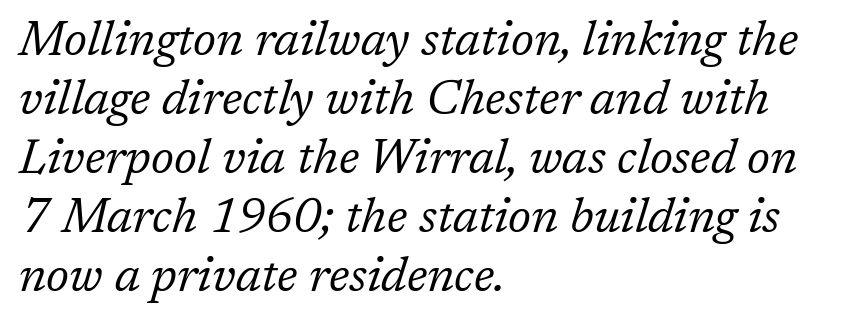
The image shows 48 px regular-weight serif type, italic (leaning right); set left-aligned, line spacing 1.23x, normal letter spacing, not underlined; low stroke contrast and a medium x-height.
